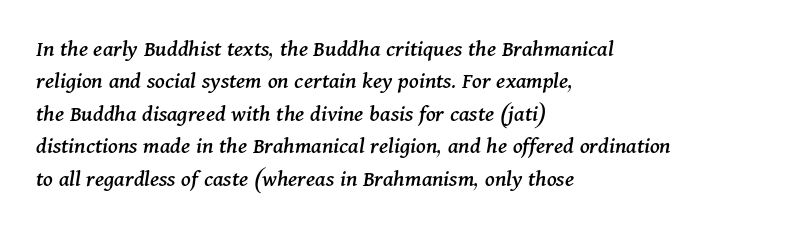
Looking at the ascenders, they clearly lean. Standard letterfit; no display-style spreading of the glyphs. The passage is arranged the way most books set body copy — flush left. Line spacing here is normal. Only glyphs here, with clear space below each row.
